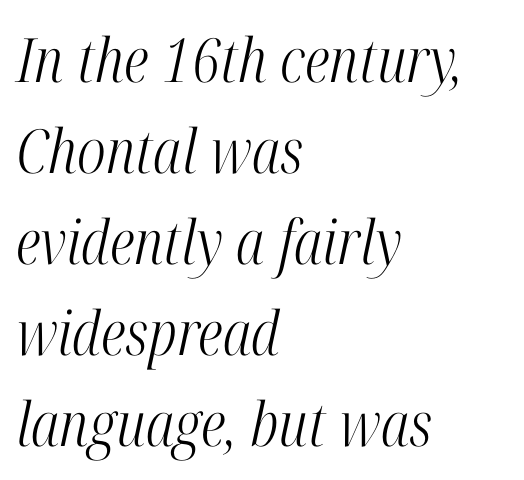
Q: Is the text bold? A: No.
Q: Is the text italic (slanted)? A: Yes, it leans right by about 12 degrees.
Q: Is the typeface a serif or a sans-serif typeface? A: Serif.
Q: Is the text underlined? A: No.
Q: How is the paragraph aligned? A: Left-aligned.
Q: Is the spacing between letters normal or unusually wide? A: Normal.
Q: Is the spacing between lines tight, normal or loose? A: Normal.
Q: Width (condensed, normal, or wide)? A: Condensed.
Q: Stroke contrast? A: High.
Q: x-height? A: Medium.
Q: Monospaced? A: No.
